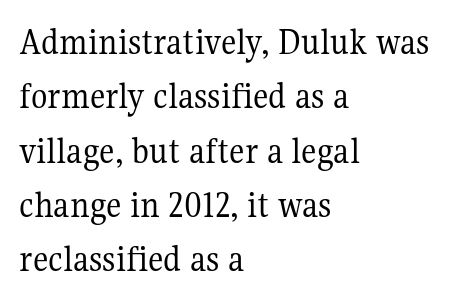
{"serif": "yes", "italic": "no", "bold": "no", "weight": "regular", "width": "normal", "stroke_contrast": "medium", "x_height": "medium", "monospaced": "no", "underline": "no", "align": "left", "line_spacing": "normal", "line_spacing_ratio": 1.43, "letter_spacing": "normal", "letter_spacing_em": 0.0, "glyph_px": 38}
